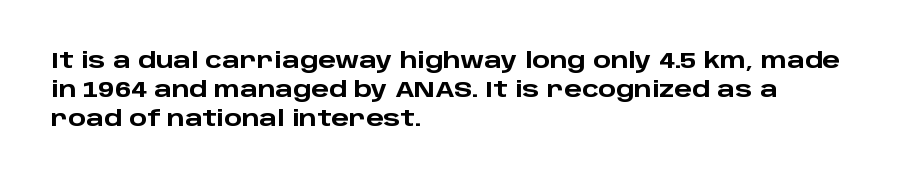
Q: Is the text bold? A: Yes.
Q: Is the text italic (slanted)? A: No, it is upright.
Q: Is the text underlined? A: No.
Q: How is the paragraph aligned? A: Left-aligned.
Q: Is the spacing between letters normal or unusually wide? A: Normal.
Q: Is the spacing between lines tight, normal or loose? A: Normal.
